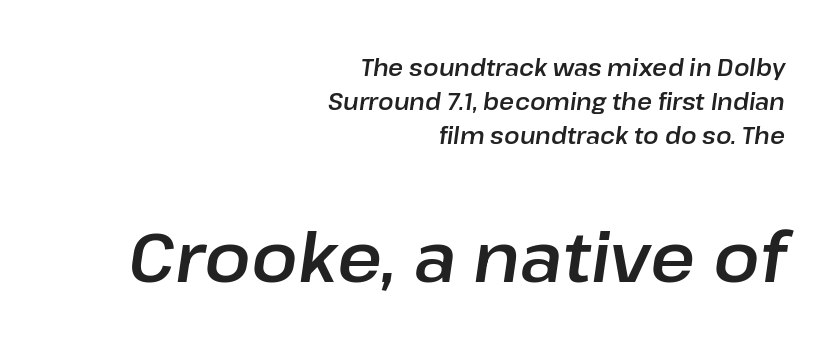
{"italic": "yes", "lean": "right", "slant_degrees": 8, "width": "normal", "stroke_contrast": "low", "x_height": "medium", "monospaced": "no", "underline": "no", "align": "right", "line_spacing": "normal", "line_spacing_ratio": 1.47, "letter_spacing": "normal", "letter_spacing_em": 0.0, "larger_block": "second", "size_ratio": 3.0, "glyph_px": 69}
